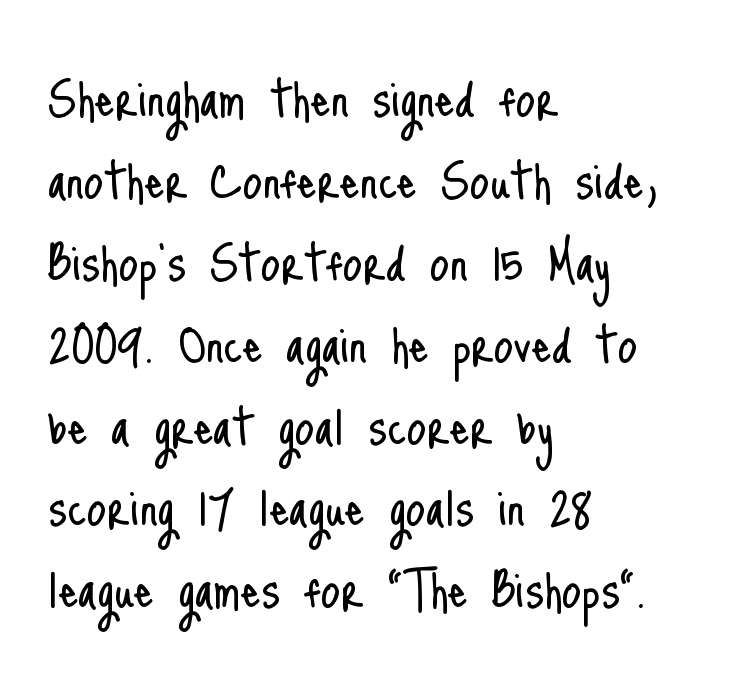
{"serif": "no", "italic": "no", "bold": "no", "weight": "light", "width": "condensed", "stroke_contrast": "low", "x_height": "small", "monospaced": "no", "underline": "no", "align": "left", "line_spacing": "normal", "line_spacing_ratio": 1.3, "letter_spacing": "normal", "letter_spacing_em": 0.0, "glyph_px": 63}
